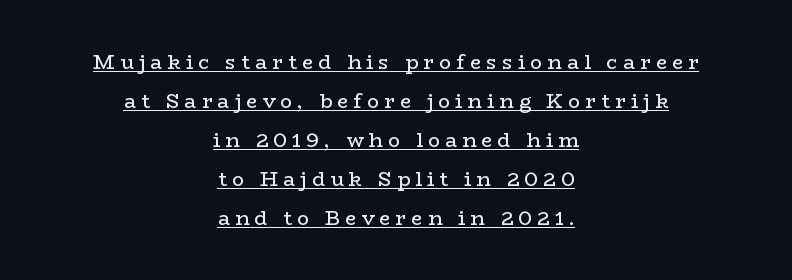
{"italic": "no", "bold": "no", "underline": "yes", "align": "center", "line_spacing": "loose", "line_spacing_ratio": 1.95, "letter_spacing": "wide", "letter_spacing_em": 0.25, "glyph_px": 20}
